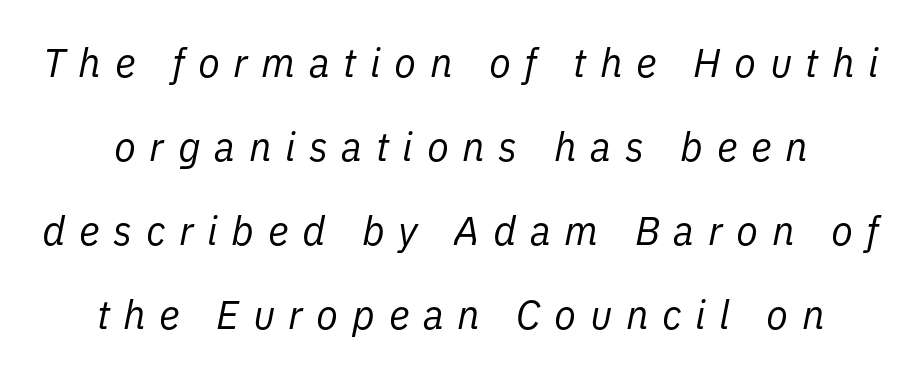
Q: Is the text bold? A: No.
Q: Is the text italic (slanted)? A: Yes, it leans right by about 11 degrees.
Q: Is the text underlined? A: No.
Q: Is the spacing between letters normal or unusually wide? A: Unusually wide.
Q: Is the spacing between lines tight, normal or loose? A: Loose.
Q: Width (condensed, normal, or wide)? A: Normal.
Q: Stroke contrast? A: Low.
Q: x-height? A: Medium.
Q: Monospaced? A: No.
